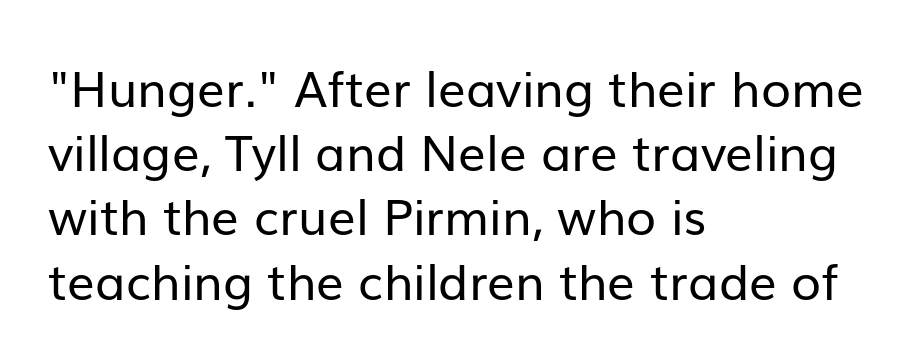
The image shows 49 px regular-weight sans-serif type, upright; set left-aligned, normal line spacing (1.31x), normal letter spacing, not underlined; low stroke contrast and a medium x-height.
